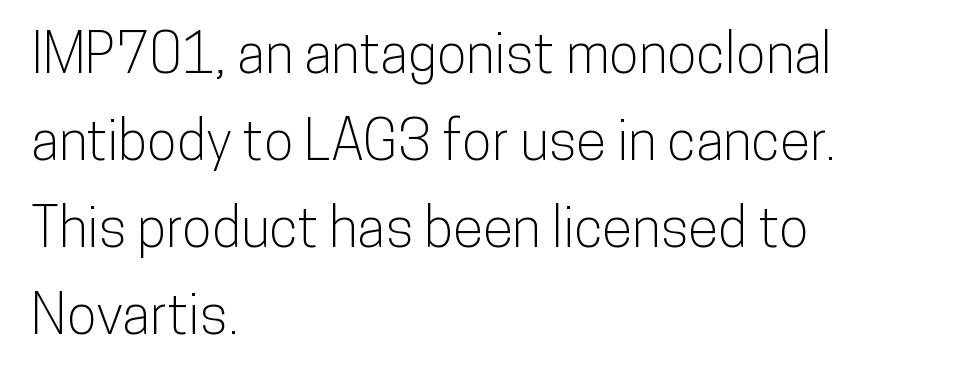
{"serif": "no", "italic": "no", "width": "condensed", "stroke_contrast": "low", "x_height": "medium", "monospaced": "no", "underline": "no", "align": "left", "line_spacing": "normal", "line_spacing_ratio": 1.58, "letter_spacing": "normal", "letter_spacing_em": 0.0, "glyph_px": 55}
